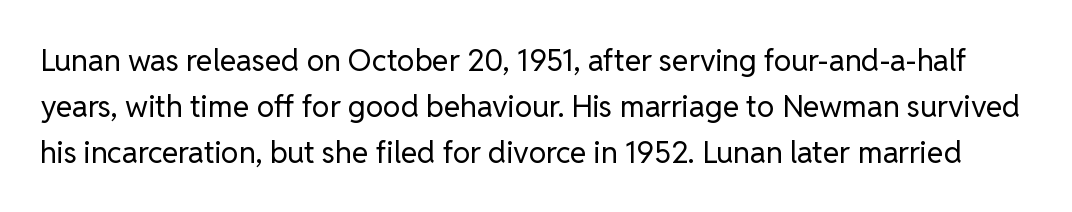
Q: Is the text bold? A: No.
Q: Is the text italic (slanted)? A: No, it is upright.
Q: Is the typeface a serif or a sans-serif typeface? A: Sans-serif.
Q: Is the text underlined? A: No.
Q: Is the spacing between letters normal or unusually wide? A: Normal.
Q: Is the spacing between lines tight, normal or loose? A: Normal.
Q: Width (condensed, normal, or wide)? A: Normal.
Q: Stroke contrast? A: Low.
Q: x-height? A: Medium.
Q: Monospaced? A: No.
